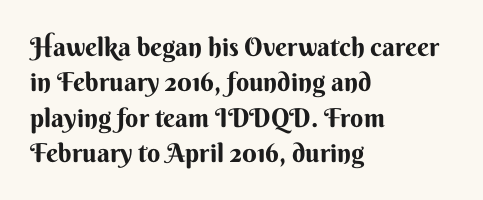
{"italic": "no", "bold": "yes", "underline": "no", "align": "left", "line_spacing": "normal", "line_spacing_ratio": 1.36, "letter_spacing": "normal", "letter_spacing_em": 0.0, "glyph_px": 26}
